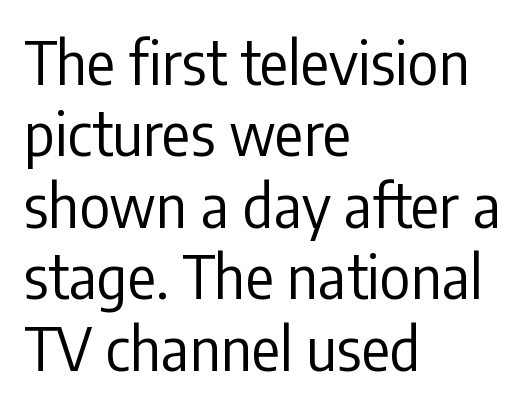
Character widths vary here, with narrow letters taking less room than wide ones. These lines were composed using upright roman letters. In CSS terms this would be text-align: left. Serifs: no, the terminals of the letterforms are clean. Any mark beneath the type? The region is blank. A light-to-regular cut is what we see here.
